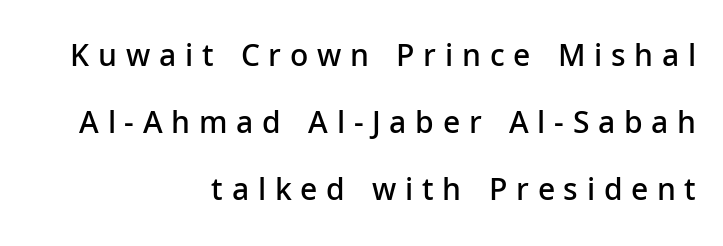
Q: Is the text bold? A: Semi-bold.
Q: Is the text italic (slanted)? A: No, it is upright.
Q: Is the typeface a serif or a sans-serif typeface? A: Sans-serif.
Q: Is the text underlined? A: No.
Q: How is the paragraph aligned? A: Right-aligned.
Q: Is the spacing between letters normal or unusually wide? A: Unusually wide.
Q: Is the spacing between lines tight, normal or loose? A: Loose.
Q: Width (condensed, normal, or wide)? A: Normal.
Q: Stroke contrast? A: Low.
Q: x-height? A: Medium.
Q: Monospaced? A: No.
